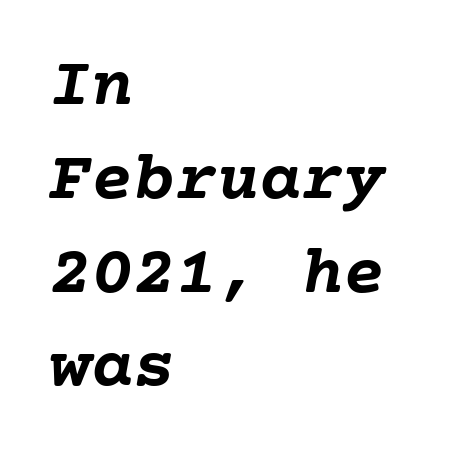
Q: Is the text bold? A: Yes.
Q: Is the text italic (slanted)? A: Yes, it leans right by about 10 degrees.
Q: Is the text underlined? A: No.
Q: How is the paragraph aligned? A: Left-aligned.
Q: Is the spacing between letters normal or unusually wide? A: Normal.
Q: Is the spacing between lines tight, normal or loose? A: Normal.
Q: Width (condensed, normal, or wide)? A: Normal.
Q: Stroke contrast? A: Low.
Q: x-height? A: Medium.
